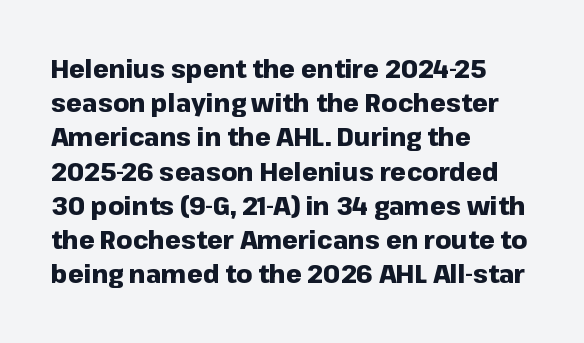
Q: Is the text bold? A: Yes.
Q: Is the text italic (slanted)? A: No, it is upright.
Q: Is the text underlined? A: No.
Q: How is the paragraph aligned? A: Left-aligned.
Q: Is the spacing between letters normal or unusually wide? A: Normal.
Q: Is the spacing between lines tight, normal or loose? A: Normal.
